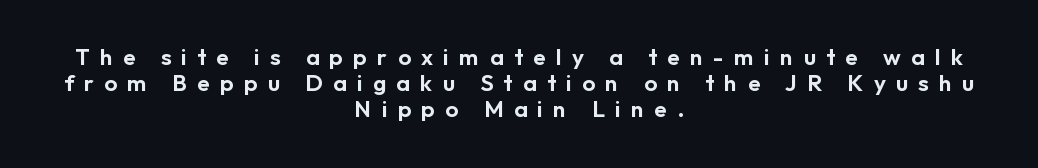
{"italic": "no", "underline": "no", "align": "center", "line_spacing": "tight", "line_spacing_ratio": 1.13, "letter_spacing": "wide", "letter_spacing_em": 0.45, "glyph_px": 23}
